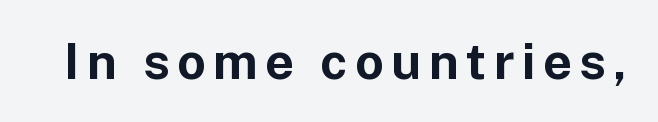
{"serif": "no", "italic": "no", "bold": "yes", "weight": "bold", "width": "normal", "stroke_contrast": "low", "x_height": "medium", "monospaced": "no", "underline": "no", "glyph_px": 50}
